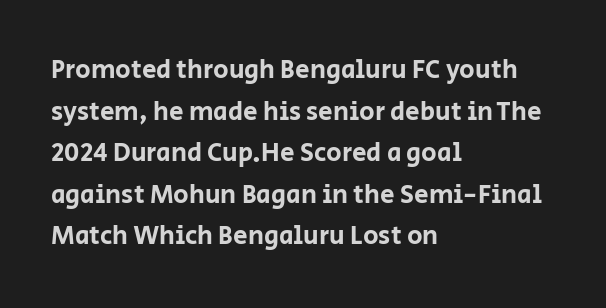
The image shows 26 px text type, upright; set left-aligned, normal line spacing (1.6x), normal letter spacing, not underlined.
